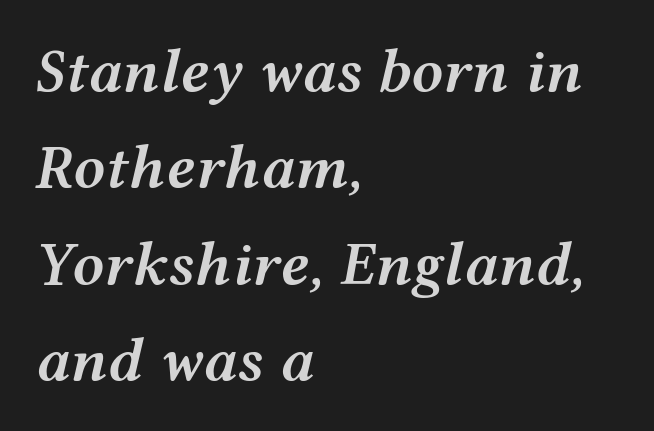
{"italic": "yes", "lean": "right", "slant_degrees": 12, "bold": "semi", "weight": "semibold", "width": "wide", "stroke_contrast": "medium", "x_height": "medium", "monospaced": "no", "underline": "no", "align": "left", "line_spacing": "normal", "line_spacing_ratio": 1.53, "letter_spacing": "normal", "letter_spacing_em": 0.0, "glyph_px": 63}
